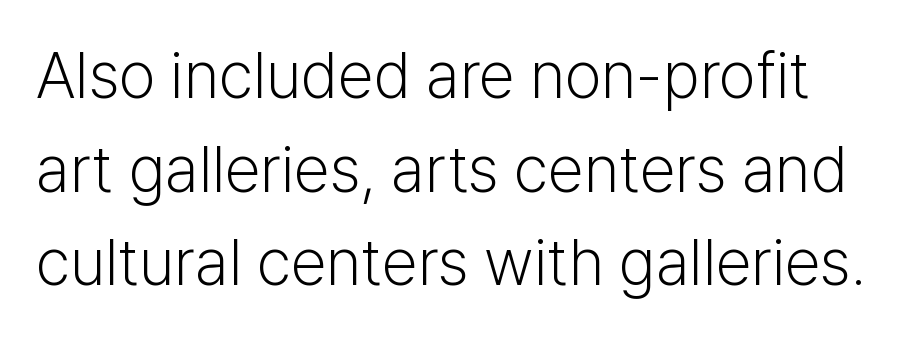
The image shows 65 px light sans-serif type, upright; set normal line spacing (1.44x), normal letter spacing, not underlined; low stroke contrast and a medium x-height.
